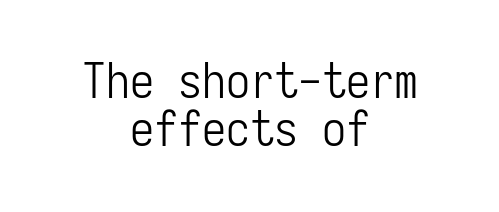
{"serif": "no", "italic": "no", "bold": "no", "weight": "light", "width": "condensed", "stroke_contrast": "low", "x_height": "medium", "monospaced": "yes", "underline": "no", "align": "center", "line_spacing": "tight", "line_spacing_ratio": 1.01, "letter_spacing": "normal", "letter_spacing_em": 0.0, "glyph_px": 48}
